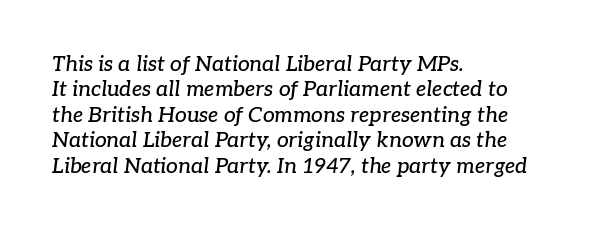
{"italic": "yes", "lean": "right", "slant_degrees": 7, "underline": "no", "align": "left", "line_spacing_ratio": 1.21, "letter_spacing": "normal", "letter_spacing_em": 0.0, "glyph_px": 21}
